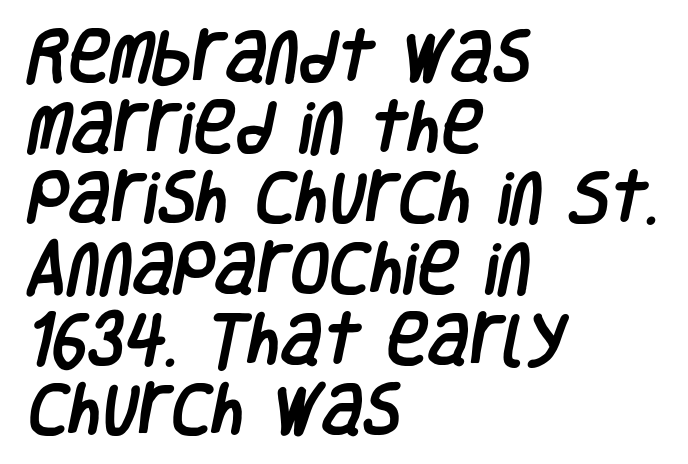
The image shows 57 px condensed sans-serif type; set left-aligned, line spacing 1.24x, normal letter spacing, not underlined; low stroke contrast and a large x-height.
